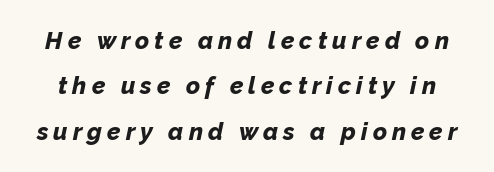
The image shows 24 px bold type, italic (leaning right); set line spacing 1.89x, unusually wide letter spacing (+0.21 em), not underlined.
